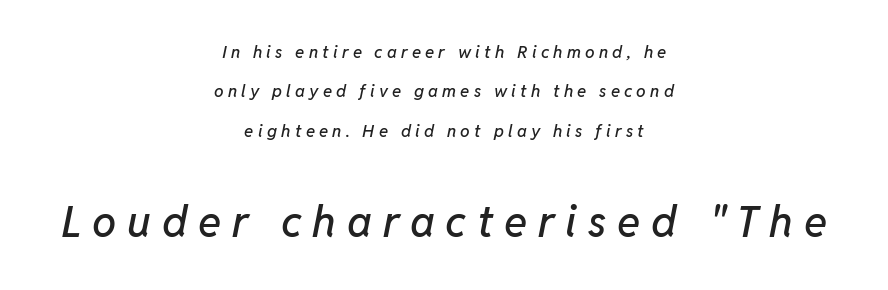
The image shows 43 px text type, italic (leaning right); set centered, loose line spacing (2.32x), unusually wide letter spacing (+0.25 em), not underlined; the second (bottom) block is 2.53x larger; low stroke contrast and a medium x-height.
